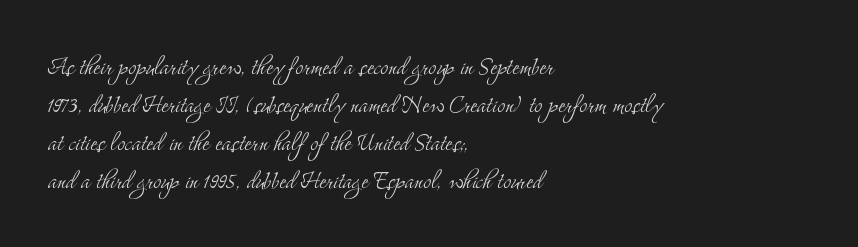
{"serif": "yes", "bold": "no", "weight": "light", "width": "condensed", "stroke_contrast": "medium", "x_height": "small", "monospaced": "no", "underline": "no", "align": "left", "line_spacing": "normal", "line_spacing_ratio": 1.27, "letter_spacing": "normal", "letter_spacing_em": 0.0, "glyph_px": 30}
